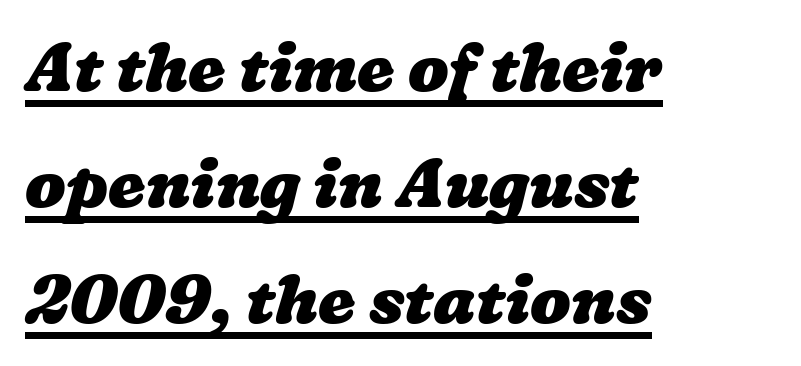
{"bold": "yes", "weight": "heavy", "width": "wide", "stroke_contrast": "low", "x_height": "medium", "monospaced": "no", "underline": "yes", "align": "left", "line_spacing_ratio": 1.73, "letter_spacing": "normal", "letter_spacing_em": 0.0, "glyph_px": 67}
